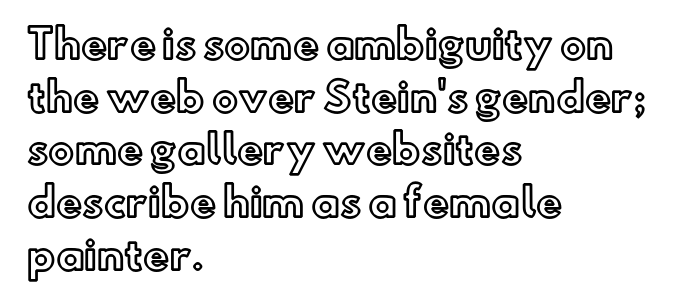
The image shows 39 px text type, upright; set left-aligned, normal line spacing (1.35x), normal letter spacing, not underlined; a small x-height.
